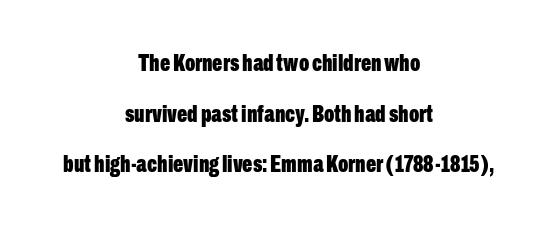
Q: Is the text bold? A: Yes.
Q: Is the text italic (slanted)? A: No, it is upright.
Q: Is the text underlined? A: No.
Q: How is the paragraph aligned? A: Centered.
Q: Is the spacing between letters normal or unusually wide? A: Normal.
Q: Is the spacing between lines tight, normal or loose? A: Loose.
